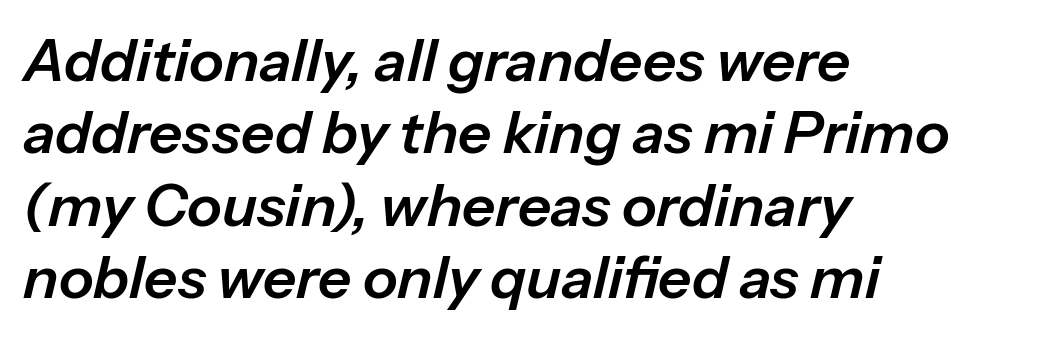
{"italic": "yes", "lean": "right", "slant_degrees": 13, "width": "normal", "stroke_contrast": "low", "x_height": "medium", "monospaced": "no", "underline": "no", "align": "left", "line_spacing": "normal", "line_spacing_ratio": 1.25, "letter_spacing": "normal", "letter_spacing_em": 0.0, "glyph_px": 58}
